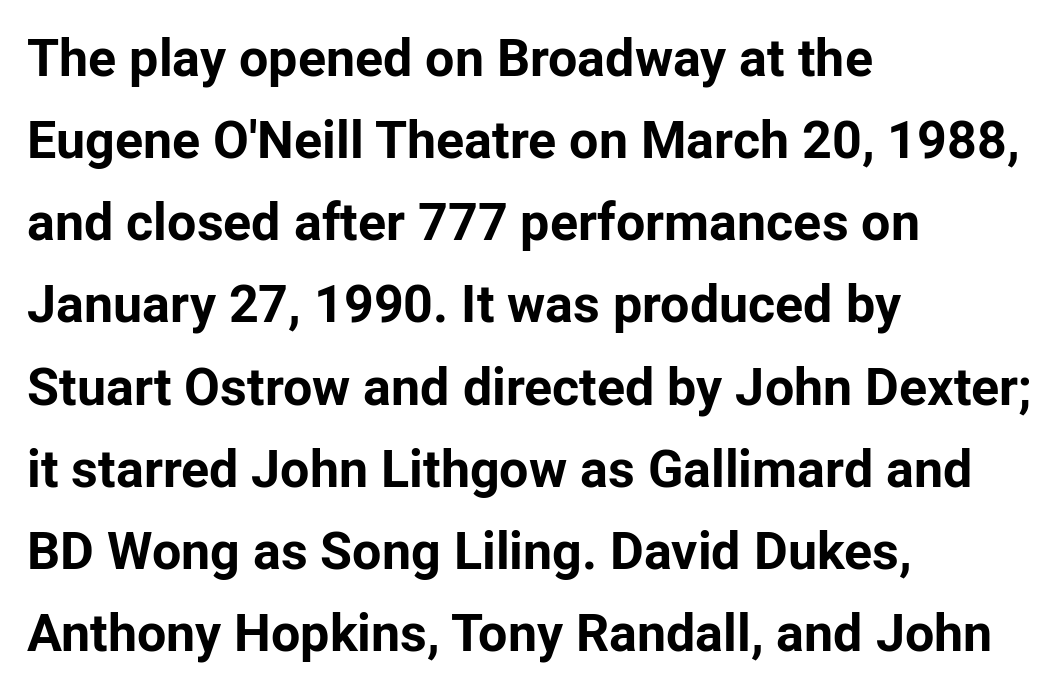
The image shows 52 px bold sans-serif type, upright; set left-aligned, normal line spacing (1.58x), normal letter spacing, not underlined; low stroke contrast and a medium x-height.
